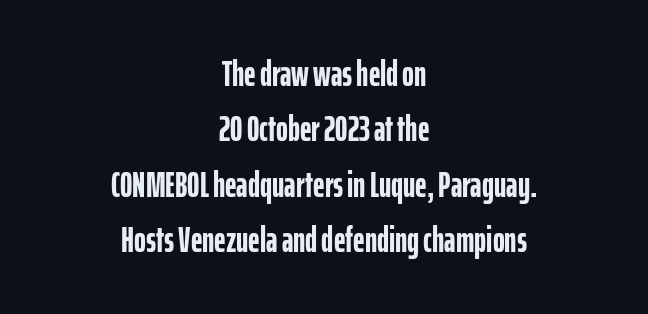
Q: Is the text bold? A: Yes.
Q: Is the text italic (slanted)? A: No, it is upright.
Q: Is the typeface a serif or a sans-serif typeface? A: Sans-serif.
Q: Is the text underlined? A: No.
Q: How is the paragraph aligned? A: Centered.
Q: Is the spacing between letters normal or unusually wide? A: Normal.
Q: Is the spacing between lines tight, normal or loose? A: Normal.
Q: Width (condensed, normal, or wide)? A: Condensed.
Q: Stroke contrast? A: Low.
Q: x-height? A: Medium.
Q: Monospaced? A: No.
